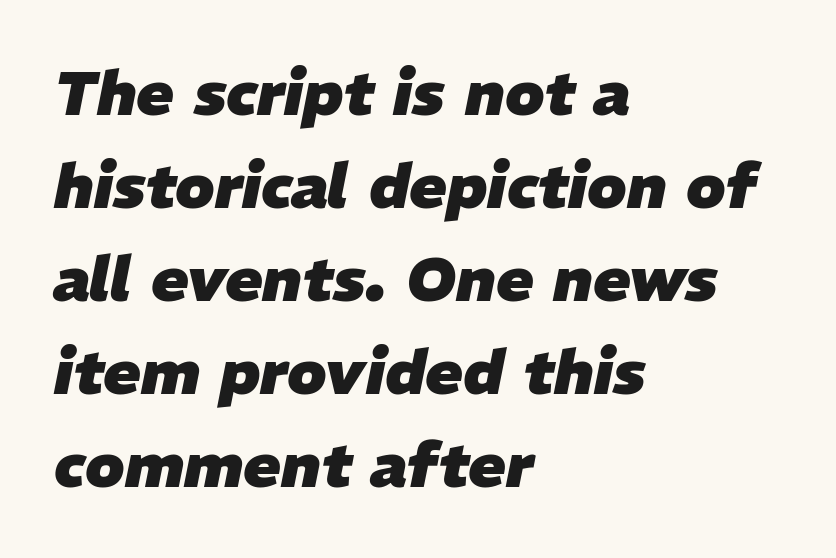
{"italic": "yes", "lean": "right", "slant_degrees": 11, "bold": "yes", "weight": "heavy", "width": "normal", "stroke_contrast": "low", "x_height": "medium", "monospaced": "no", "underline": "no", "align": "left", "line_spacing": "normal", "line_spacing_ratio": 1.5, "letter_spacing": "normal", "letter_spacing_em": 0.0, "glyph_px": 62}
